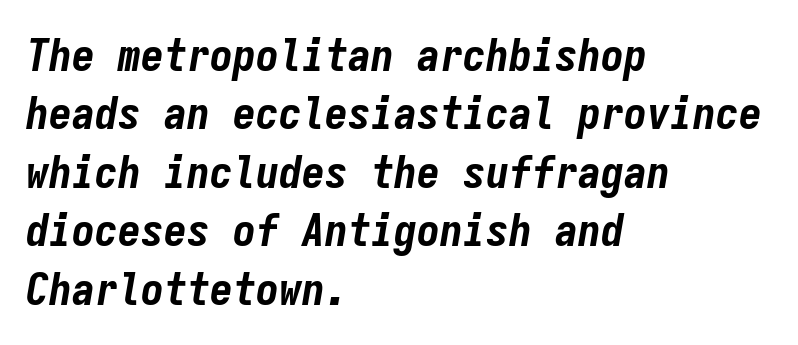
The space beneath each line is pristine and unruled. Typeset ragged right — the left edge is the straight one. The horizontal fit of the characters is conventional and even. The letters are slanted; this is an italic face.
